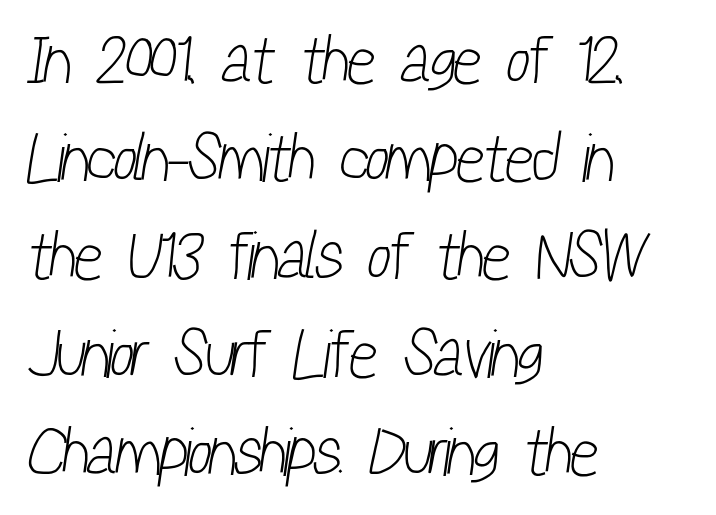
The image shows 68 px light, condensed sans-serif type; set left-aligned, normal line spacing (1.44x), normal letter spacing, not underlined; low stroke contrast and a medium x-height.
